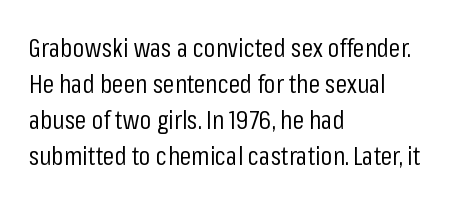
The characters are drawn with everyday or finer stroke widths. Line beginnings align vertically; line endings do not. Rule under the text: the space is simply empty. Words appear dense and cohesive because spacing is normal. Whoever set this chose a conventional vertical rhythm. Rendered with straight, roman letterforms.
